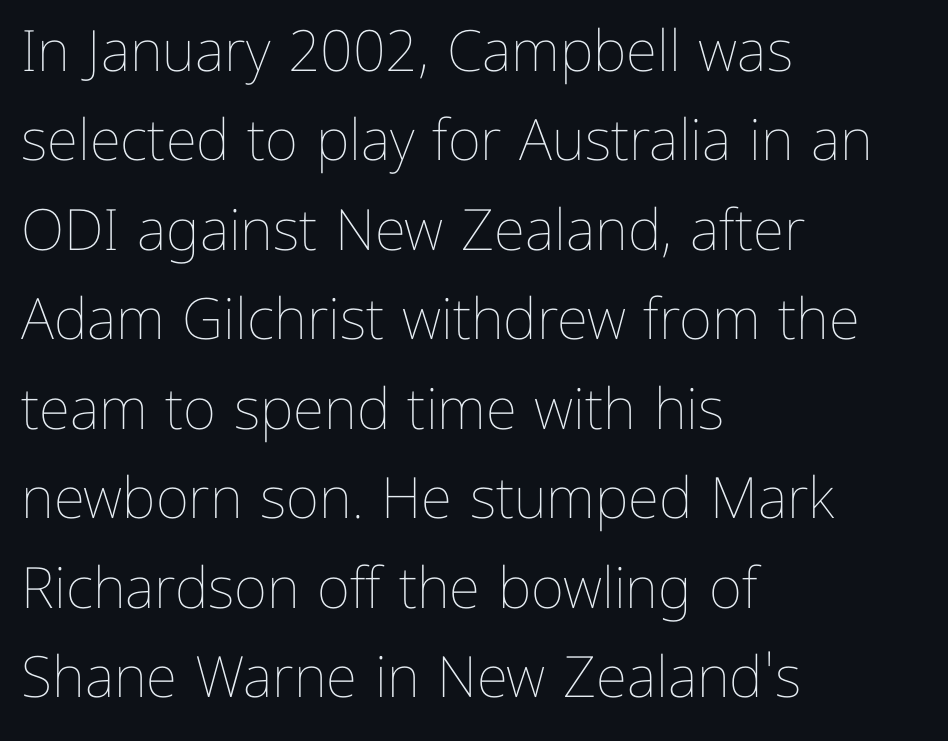
Between one letter and the next there's only the usual sliver of space. Unmarked baselines from the first word to the last. Is this a heavy cut? Hardly; it is regular or lighter. A student would call this left alignment; a typographer would say flush left, rag right. Think of a printed novel: that variable character pitch is what you see here.
